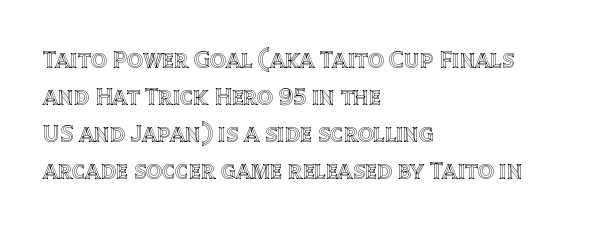
Q: Is the text italic (slanted)? A: No, it is upright.
Q: Is the text underlined? A: No.
Q: How is the paragraph aligned? A: Left-aligned.
Q: Is the spacing between letters normal or unusually wide? A: Normal.
Q: Is the spacing between lines tight, normal or loose? A: Normal.
